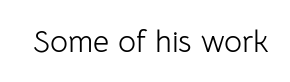
The passage shown is typeset with a sans-serif family. A roman cut, with each character standing at attention. The strip under each line holds only bare page. Caption: face not bold, strokes unweighted.
